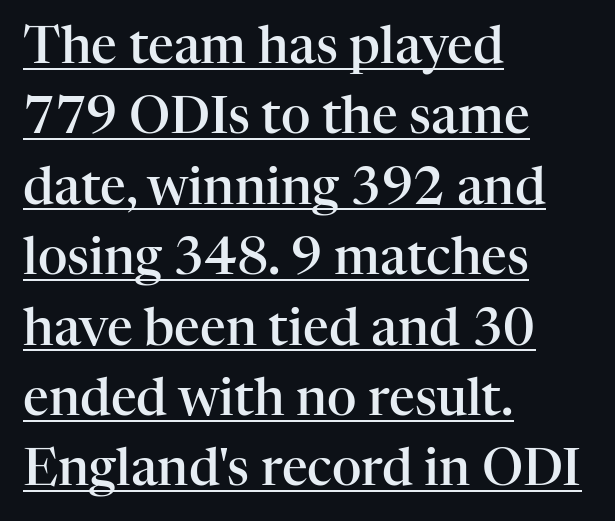
{"serif": "yes", "italic": "no", "bold": "semi", "weight": "semibold", "width": "normal", "stroke_contrast": "high", "x_height": "medium", "monospaced": "no", "underline": "yes", "align": "left", "line_spacing": "normal", "line_spacing_ratio": 1.38, "letter_spacing": "normal", "letter_spacing_em": 0.0, "glyph_px": 51}
